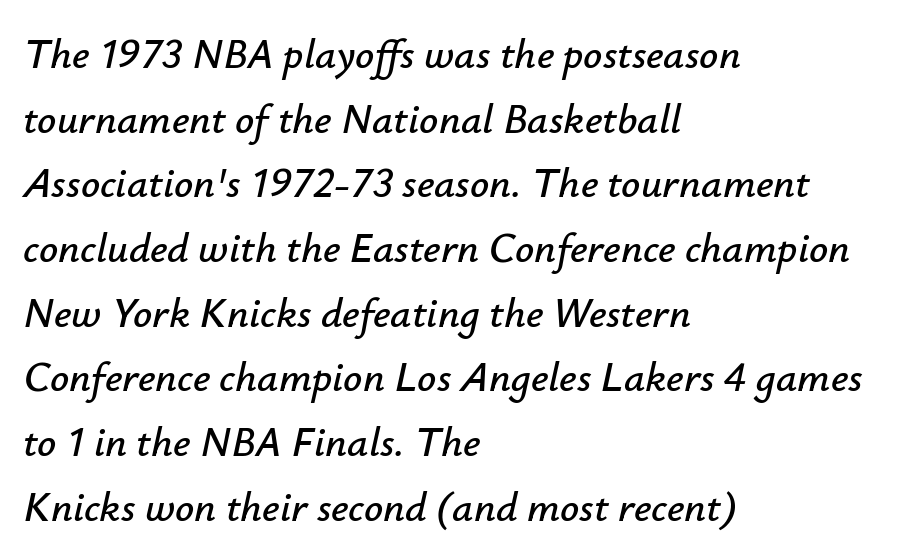
The image shows 42 px text type, italic (leaning right); set left-aligned, normal line spacing (1.54x), normal letter spacing, not underlined; low stroke contrast and a small x-height.
